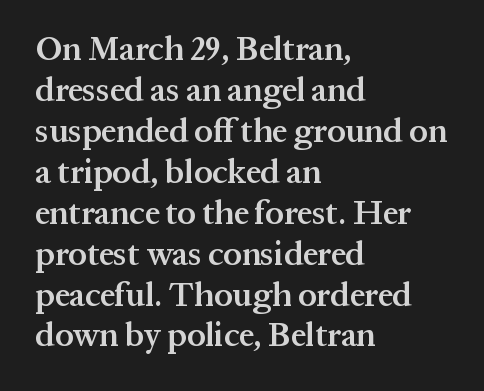
{"serif": "yes", "italic": "no", "bold": "semi", "weight": "semibold", "width": "normal", "stroke_contrast": "medium", "x_height": "medium", "monospaced": "no", "underline": "no", "align": "left", "line_spacing_ratio": 1.24, "letter_spacing": "normal", "letter_spacing_em": 0.0, "glyph_px": 33}
